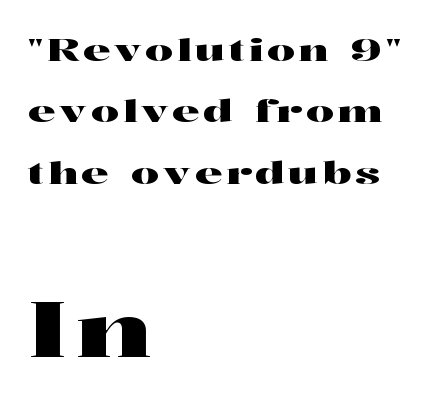
Q: Is the text italic (slanted)? A: No, it is upright.
Q: Is the typeface a serif or a sans-serif typeface? A: Serif.
Q: Is the text underlined? A: No.
Q: How is the paragraph aligned? A: Left-aligned.
Q: Is the spacing between lines tight, normal or loose? A: Loose.
Q: Which block of text is set in a larger size, the first (top) or the second (bottom)? A: The second (bottom) one.
Q: Width (condensed, normal, or wide)? A: Wide.
Q: Stroke contrast? A: High.
Q: x-height? A: Medium.
Q: Monospaced? A: No.
